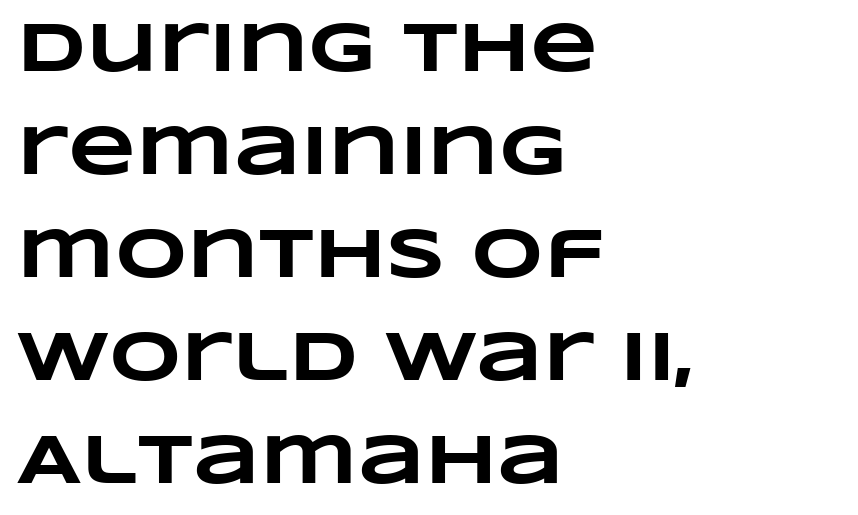
The zone under the glyphs is completely vacant. This sample has the flowing, uneven cadence of proportional lettering. This sample is left-justified, so line endings fall wherever the words run out. The designer left line spacing at the default. Emphasis by weight is at full strength: bold. A typesetter would call this zero additional tracking.
